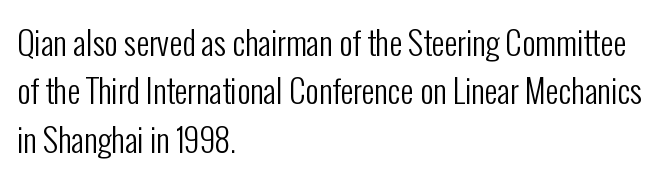
The image shows 32 px regular-weight, condensed sans-serif type, upright; set left-aligned, normal line spacing (1.51x), normal letter spacing, not underlined; low stroke contrast and a medium x-height.
